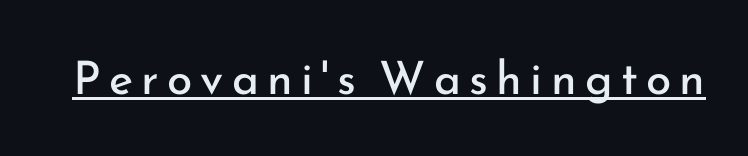
The image shows 46 px regular-weight sans-serif type, upright; set underlined; low stroke contrast and a small x-height.
